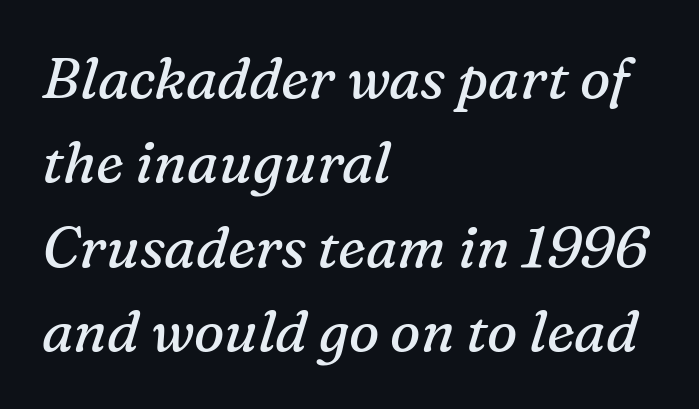
The image shows 57 px regular-weight serif type, italic (leaning right); set left-aligned, normal line spacing (1.48x), normal letter spacing, not underlined; medium stroke contrast and a medium x-height.
